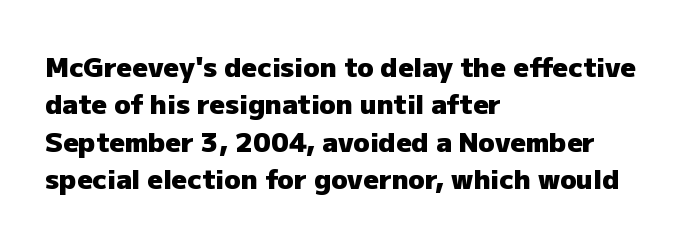
Q: Is the text bold? A: Yes.
Q: Is the text italic (slanted)? A: No, it is upright.
Q: Is the text underlined? A: No.
Q: How is the paragraph aligned? A: Left-aligned.
Q: Is the spacing between letters normal or unusually wide? A: Normal.
Q: Is the spacing between lines tight, normal or loose? A: Normal.
